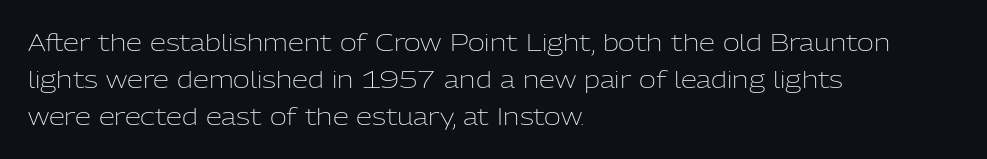
{"italic": "no", "bold": "no", "underline": "no", "align": "left", "line_spacing": "normal", "line_spacing_ratio": 1.6, "letter_spacing": "normal", "letter_spacing_em": 0.0, "glyph_px": 23}
